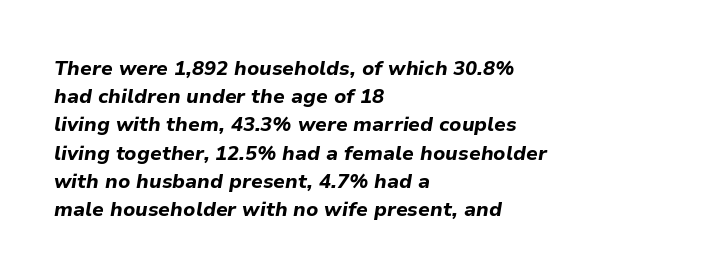
Q: Is the text bold? A: Yes.
Q: Is the text italic (slanted)? A: Yes, it leans right by about 9 degrees.
Q: Is the text underlined? A: No.
Q: How is the paragraph aligned? A: Left-aligned.
Q: Is the spacing between letters normal or unusually wide? A: Normal.
Q: Is the spacing between lines tight, normal or loose? A: Normal.
